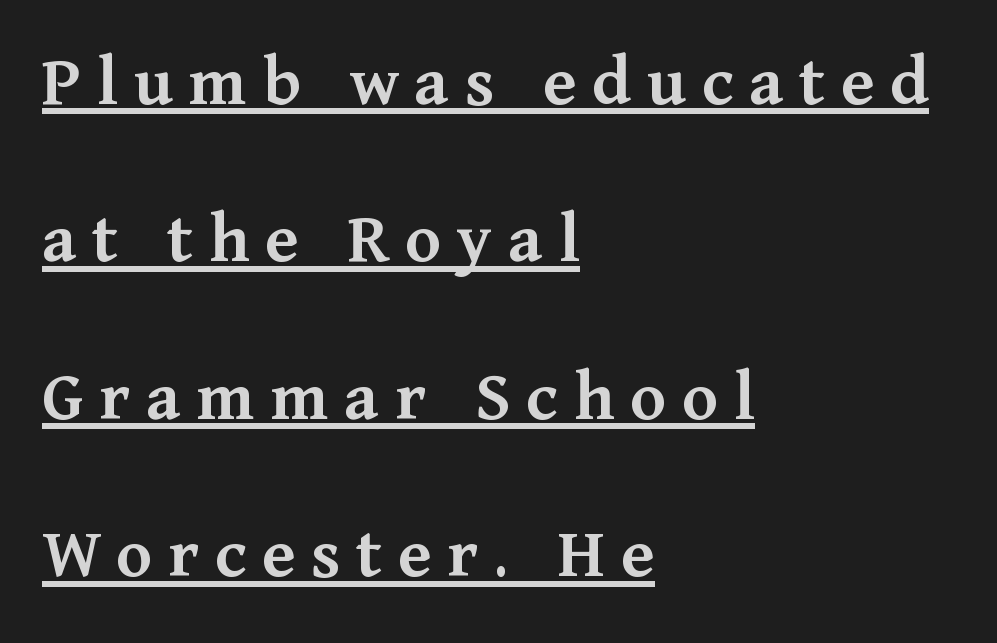
Q: Is the text bold? A: Semi-bold.
Q: Is the text italic (slanted)? A: No, it is upright.
Q: Is the typeface a serif or a sans-serif typeface? A: Serif.
Q: Is the text underlined? A: Yes.
Q: How is the paragraph aligned? A: Left-aligned.
Q: Is the spacing between letters normal or unusually wide? A: Unusually wide.
Q: Is the spacing between lines tight, normal or loose? A: Loose.
Q: Width (condensed, normal, or wide)? A: Normal.
Q: Stroke contrast? A: Medium.
Q: x-height? A: Medium.
Q: Monospaced? A: No.
